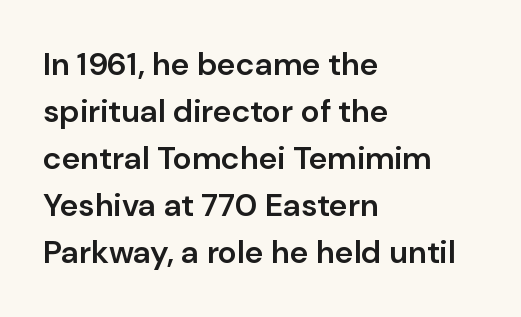
The image shows 32 px semibold sans-serif type, upright; set left-aligned, normal line spacing (1.47x), normal letter spacing, not underlined; low stroke contrast and a medium x-height.
